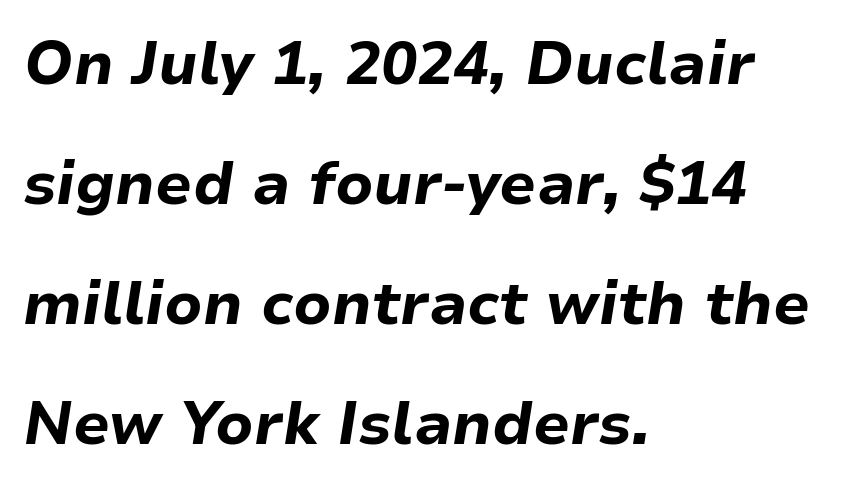
The passage shown is not underscored anywhere. Letter spacing: default. Where is the straight margin? On the left. In terms of leading, this rendering errs on the spacious side. Each letter keeps its own natural width here, so spacing adapts to shape.
